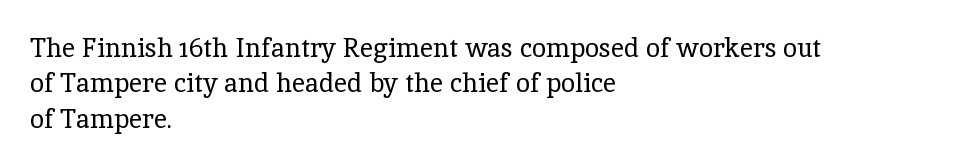
Q: Is the text bold? A: No.
Q: Is the text italic (slanted)? A: No, it is upright.
Q: Is the text underlined? A: No.
Q: How is the paragraph aligned? A: Left-aligned.
Q: Is the spacing between letters normal or unusually wide? A: Normal.
Q: Is the spacing between lines tight, normal or loose? A: Normal.
